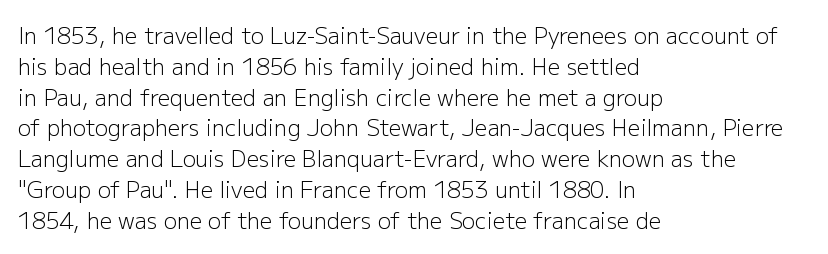
Summary of vertical rhythm: regular, with standard interline spacing. Short note: letters normally spaced. The font's upright variant was chosen for this text. Casual observation: everything's shoved over to the left.
